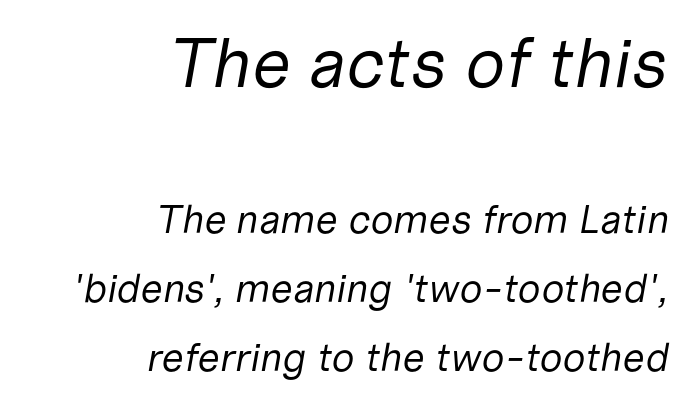
Q: Is the text bold? A: No.
Q: Is the text italic (slanted)? A: Yes, it leans right by about 10 degrees.
Q: Is the text underlined? A: No.
Q: How is the paragraph aligned? A: Right-aligned.
Q: Is the spacing between letters normal or unusually wide? A: Normal.
Q: Which block of text is set in a larger size, the first (top) or the second (bottom)? A: The first (top) one.
Q: Width (condensed, normal, or wide)? A: Normal.
Q: Stroke contrast? A: Low.
Q: x-height? A: Medium.
Q: Monospaced? A: No.
